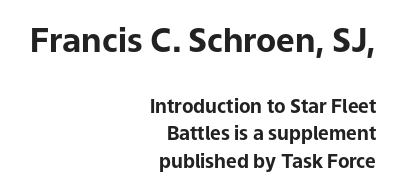
In terms of letterspacing, this is plain default setting. The designer left line spacing at the default. Posture: straight, roman, zero tilt. Which margin do the lines hug? The right one — the left edge is uneven.
